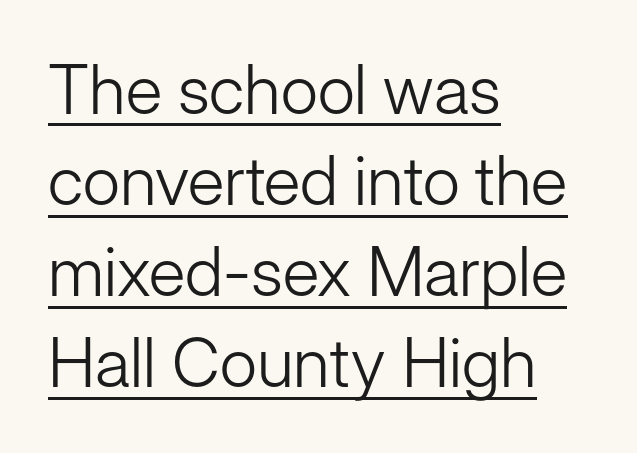
Q: Is the text bold? A: No.
Q: Is the text italic (slanted)? A: No, it is upright.
Q: Is the typeface a serif or a sans-serif typeface? A: Sans-serif.
Q: Is the text underlined? A: Yes.
Q: How is the paragraph aligned? A: Left-aligned.
Q: Is the spacing between letters normal or unusually wide? A: Normal.
Q: Is the spacing between lines tight, normal or loose? A: Normal.
Q: Width (condensed, normal, or wide)? A: Normal.
Q: Stroke contrast? A: Low.
Q: x-height? A: Medium.
Q: Monospaced? A: No.
